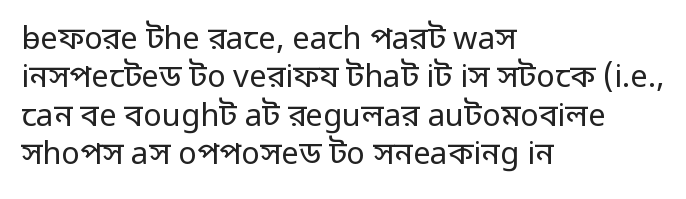
{"serif": "no", "italic": "no", "bold": "no", "weight": "regular", "width": "normal", "stroke_contrast": "low", "x_height": "medium", "monospaced": "no", "underline": "no", "align": "left", "line_spacing_ratio": 1.24, "letter_spacing": "normal", "letter_spacing_em": 0.0, "glyph_px": 31}
